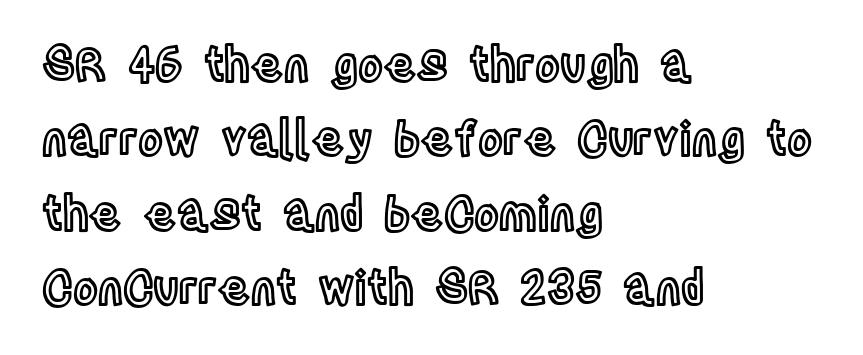
Q: Is the text italic (slanted)? A: No, it is upright.
Q: Is the text underlined? A: No.
Q: How is the paragraph aligned? A: Left-aligned.
Q: Is the spacing between letters normal or unusually wide? A: Normal.
Q: Is the spacing between lines tight, normal or loose? A: Normal.
Q: Width (condensed, normal, or wide)? A: Condensed.
Q: x-height? A: Large.
Q: Monospaced? A: No.
